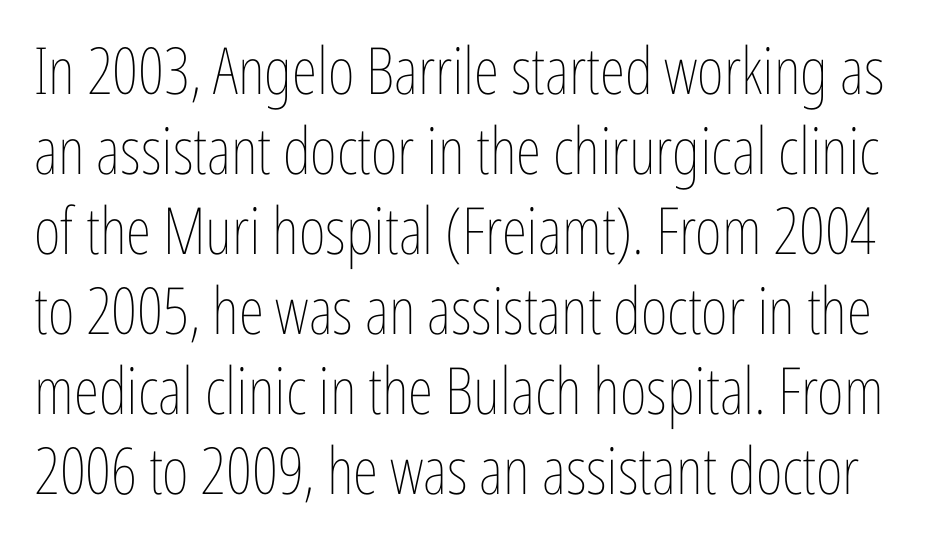
Q: Is the text bold? A: No.
Q: Is the text italic (slanted)? A: No, it is upright.
Q: Is the text underlined? A: No.
Q: Is the spacing between letters normal or unusually wide? A: Normal.
Q: Width (condensed, normal, or wide)? A: Condensed.
Q: Stroke contrast? A: Low.
Q: x-height? A: Medium.
Q: Monospaced? A: No.
